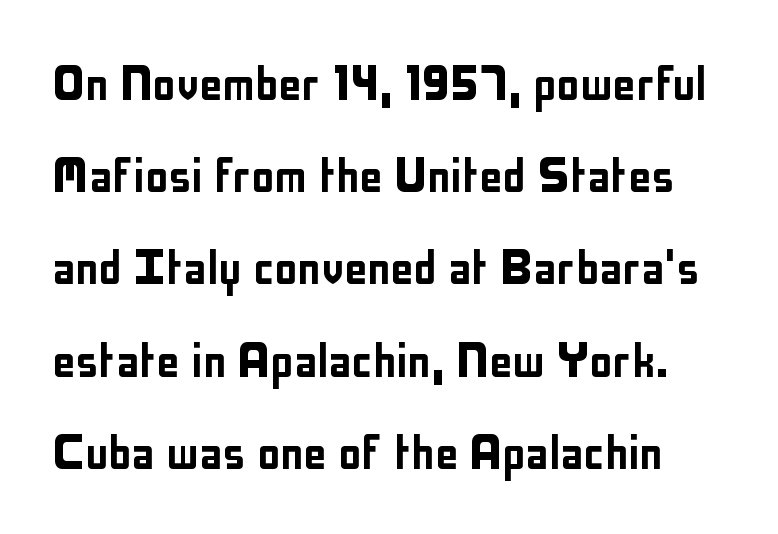
The image shows 58 px condensed sans-serif type, upright; set normal line spacing (1.59x), normal letter spacing, not underlined; low stroke contrast and a medium x-height.
